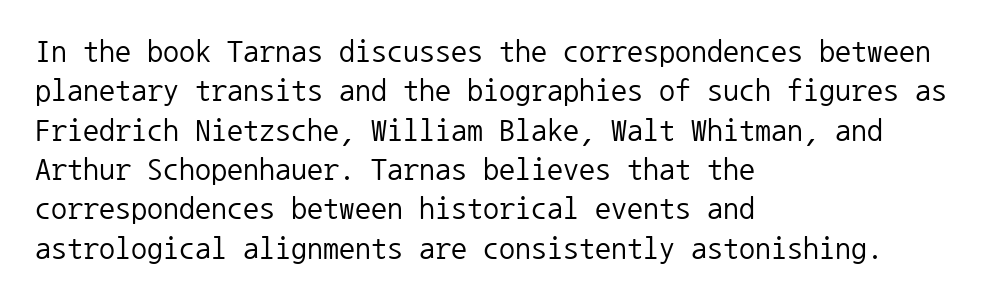
The image shows 32 px regular-weight sans-serif type, upright, monospaced; set left-aligned, line spacing 1.23x, normal letter spacing, not underlined; low stroke contrast and a medium x-height.
